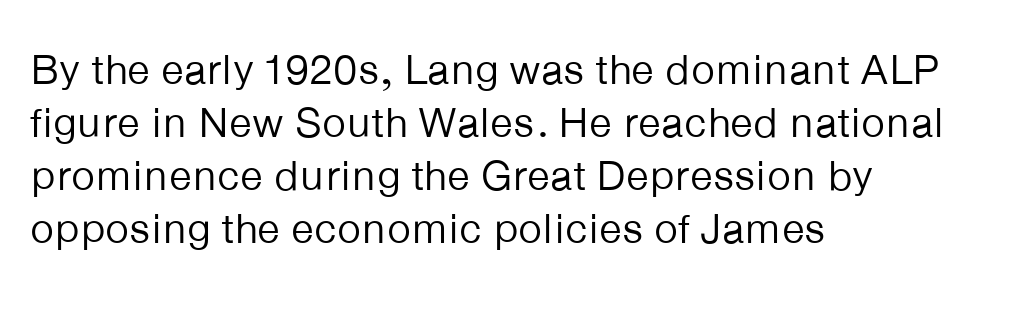
The image shows 42 px regular-weight sans-serif type, upright; set left-aligned, normal line spacing (1.26x), normal letter spacing, not underlined; low stroke contrast and a medium x-height.
